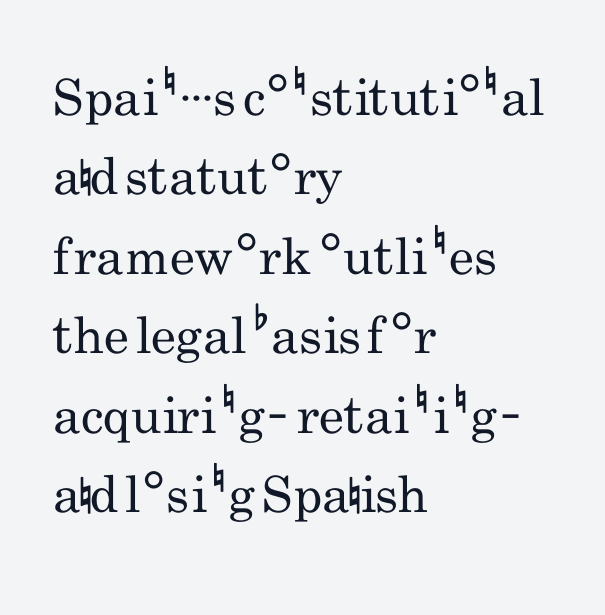
The image shows 50 px regular-weight, condensed sans-serif type, upright; set left-aligned, normal line spacing (1.59x), normal letter spacing, not underlined; low stroke contrast and a small x-height.
